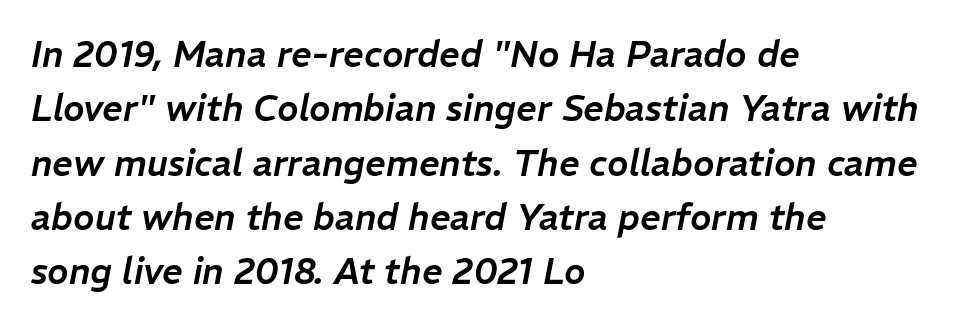
Q: Is the text italic (slanted)? A: Yes, it leans right by about 11 degrees.
Q: Is the text underlined? A: No.
Q: How is the paragraph aligned? A: Left-aligned.
Q: Is the spacing between letters normal or unusually wide? A: Normal.
Q: Is the spacing between lines tight, normal or loose? A: Normal.
Q: Width (condensed, normal, or wide)? A: Normal.
Q: Stroke contrast? A: Low.
Q: x-height? A: Medium.
Q: Monospaced? A: No.
